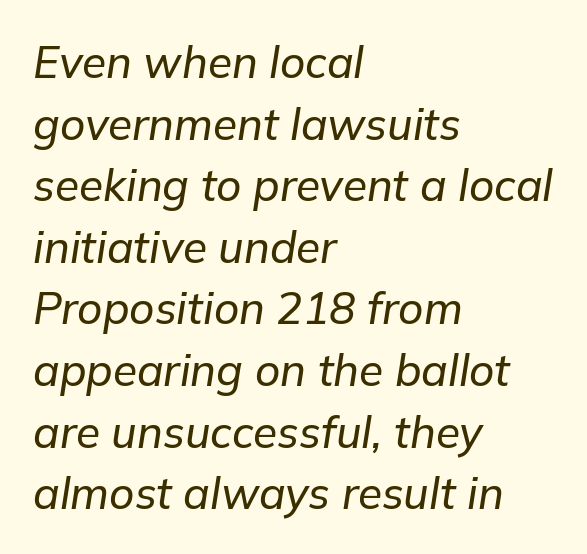
Q: Is the text italic (slanted)? A: Yes, it leans right by about 9 degrees.
Q: Is the text underlined? A: No.
Q: How is the paragraph aligned? A: Left-aligned.
Q: Is the spacing between letters normal or unusually wide? A: Normal.
Q: Is the spacing between lines tight, normal or loose? A: Normal.
Q: Width (condensed, normal, or wide)? A: Normal.
Q: Stroke contrast? A: Low.
Q: x-height? A: Medium.
Q: Monospaced? A: No.
